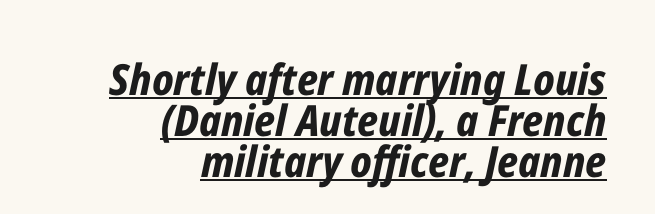
The image shows 43 px bold, condensed type, italic (leaning right); set right-aligned, tight line spacing (0.95x), normal letter spacing, underlined; low stroke contrast and a medium x-height.
